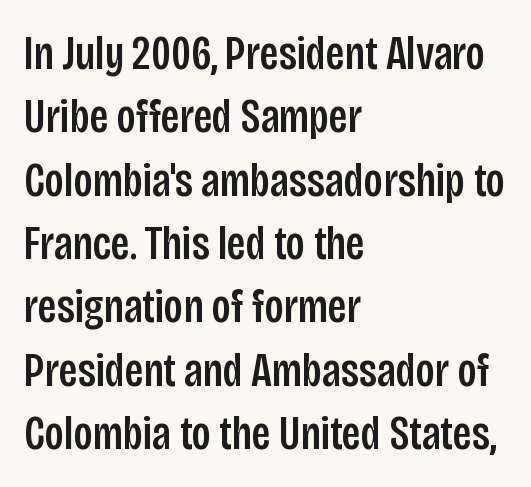
The passage is arranged the way most books set body copy — flush left. Rows of type keep a routine distance in the vertical direction. The letters advance in unequal steps, a hallmark of proportional type. The font family rendered here belongs to the sans-serif group. Underline: absent.
